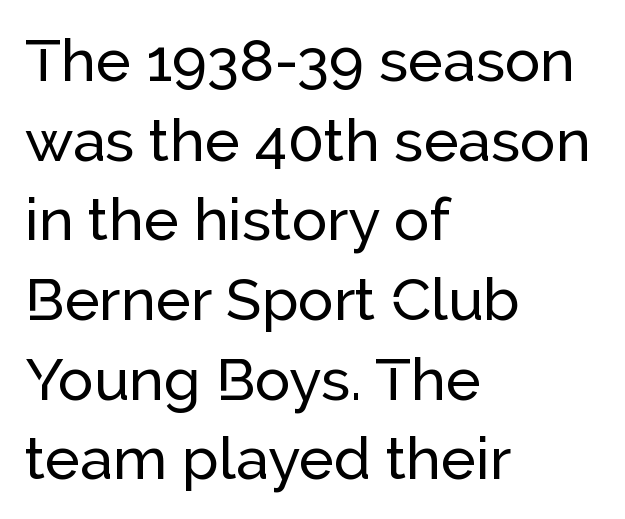
{"serif": "no", "italic": "no", "width": "normal", "stroke_contrast": "low", "x_height": "medium", "monospaced": "no", "underline": "no", "align": "left", "line_spacing": "normal", "line_spacing_ratio": 1.35, "letter_spacing": "normal", "letter_spacing_em": 0.0, "glyph_px": 59}
